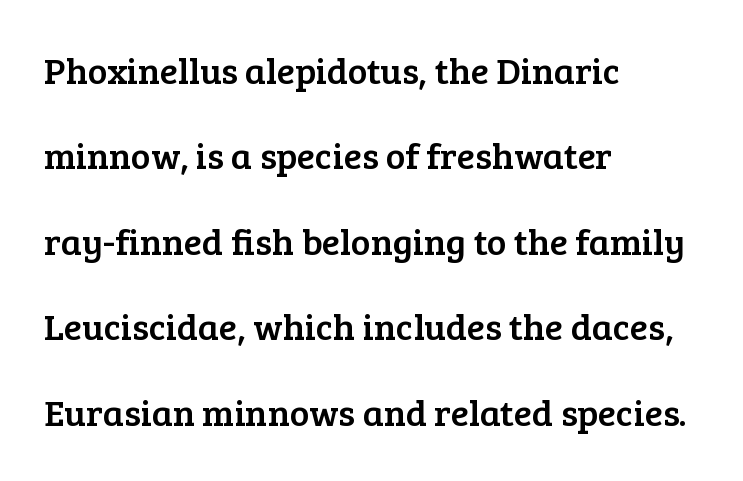
The image shows 37 px serif type, upright; set left-aligned, loose line spacing (2.31x), normal letter spacing, not underlined; low stroke contrast and a medium x-height.
